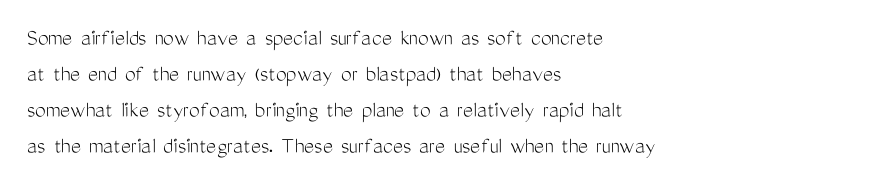
There is no visible air inserted between adjacent glyphs. The rendering anchors every line to the left-hand side. Counters stay open thanks to moderate or lighter strokes. Is there much room between lines? A standard amount, neither cramped nor airy. Type without underlining.
